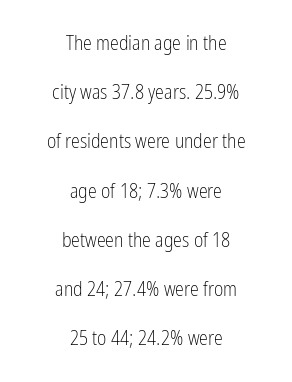
Q: Is the text bold? A: No.
Q: Is the text italic (slanted)? A: No, it is upright.
Q: Is the text underlined? A: No.
Q: How is the paragraph aligned? A: Centered.
Q: Is the spacing between letters normal or unusually wide? A: Normal.
Q: Is the spacing between lines tight, normal or loose? A: Loose.
